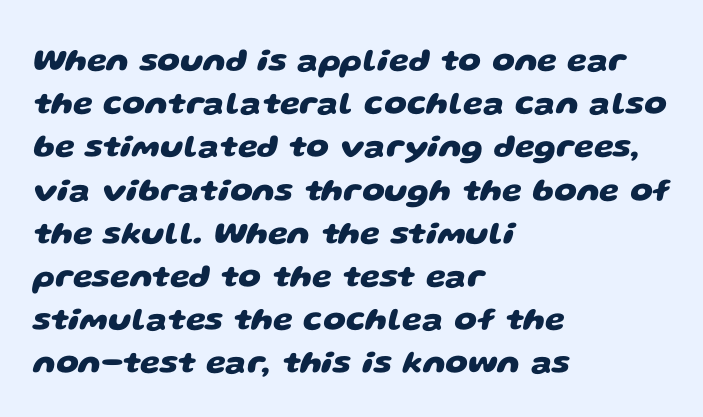
{"serif": "no", "bold": "yes", "weight": "heavy", "width": "wide", "stroke_contrast": "low", "x_height": "large", "monospaced": "no", "underline": "no", "align": "left", "line_spacing": "normal", "line_spacing_ratio": 1.35, "letter_spacing": "normal", "letter_spacing_em": 0.0, "glyph_px": 32}
